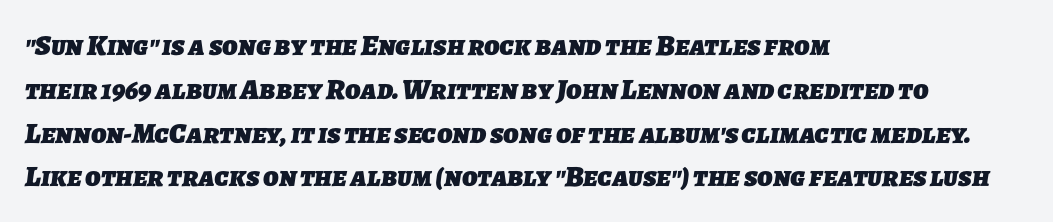
Q: Is the text bold? A: Yes.
Q: Is the typeface a serif or a sans-serif typeface? A: Sans-serif.
Q: Is the text underlined? A: No.
Q: How is the paragraph aligned? A: Left-aligned.
Q: Is the spacing between letters normal or unusually wide? A: Normal.
Q: Is the spacing between lines tight, normal or loose? A: Normal.
Q: Width (condensed, normal, or wide)? A: Normal.
Q: Stroke contrast? A: Low.
Q: x-height? A: Medium.
Q: Monospaced? A: No.
